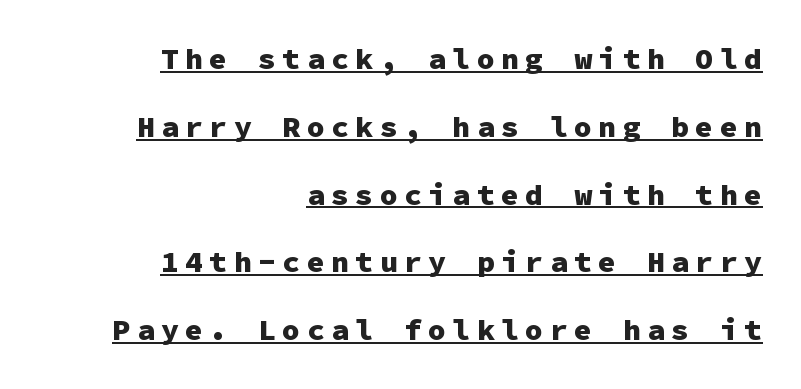
Q: Is the text bold? A: Yes.
Q: Is the text italic (slanted)? A: No, it is upright.
Q: Is the typeface a serif or a sans-serif typeface? A: Sans-serif.
Q: Is the text underlined? A: Yes.
Q: How is the paragraph aligned? A: Right-aligned.
Q: Is the spacing between letters normal or unusually wide? A: Unusually wide.
Q: Is the spacing between lines tight, normal or loose? A: Loose.
Q: Width (condensed, normal, or wide)? A: Normal.
Q: Stroke contrast? A: Low.
Q: x-height? A: Medium.
Q: Monospaced? A: Yes.
